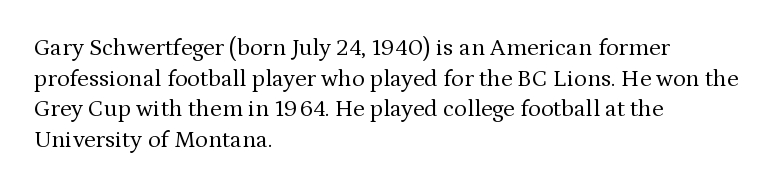
{"italic": "no", "bold": "no", "underline": "no", "align": "left", "line_spacing": "normal", "line_spacing_ratio": 1.28, "letter_spacing": "normal", "letter_spacing_em": 0.0, "glyph_px": 24}
